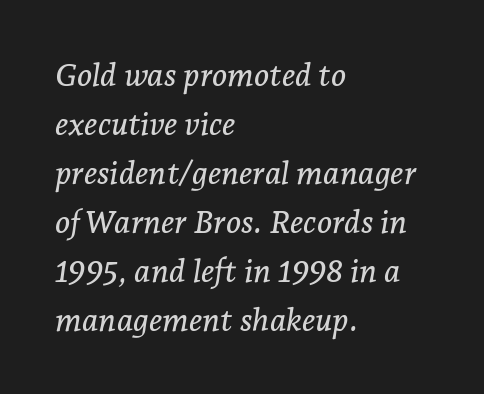
Q: Is the text italic (slanted)? A: Yes, it leans right by about 7 degrees.
Q: Is the typeface a serif or a sans-serif typeface? A: Serif.
Q: Is the text underlined? A: No.
Q: How is the paragraph aligned? A: Left-aligned.
Q: Is the spacing between letters normal or unusually wide? A: Normal.
Q: Is the spacing between lines tight, normal or loose? A: Normal.
Q: Width (condensed, normal, or wide)? A: Normal.
Q: Stroke contrast? A: Low.
Q: x-height? A: Medium.
Q: Monospaced? A: No.
